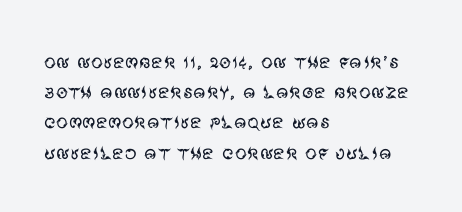
The weight would be labelled regular, book, light, or lighter still. Every stem runs plumb, perpendicular to the baseline. Descender tails drop into unmarked territory. One glance says typical: line gaps are just what's usual.
